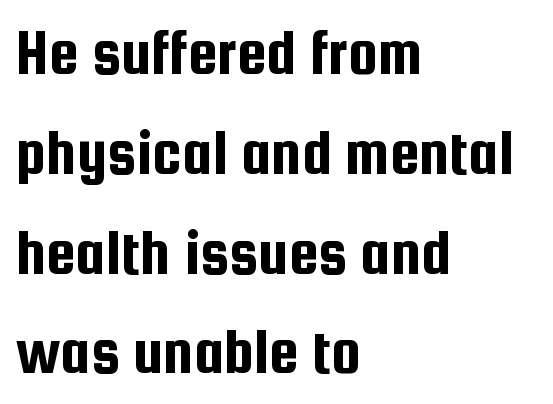
The image shows 67 px condensed sans-serif type, upright; set left-aligned, normal line spacing (1.49x), normal letter spacing, not underlined; low stroke contrast and a medium x-height.
